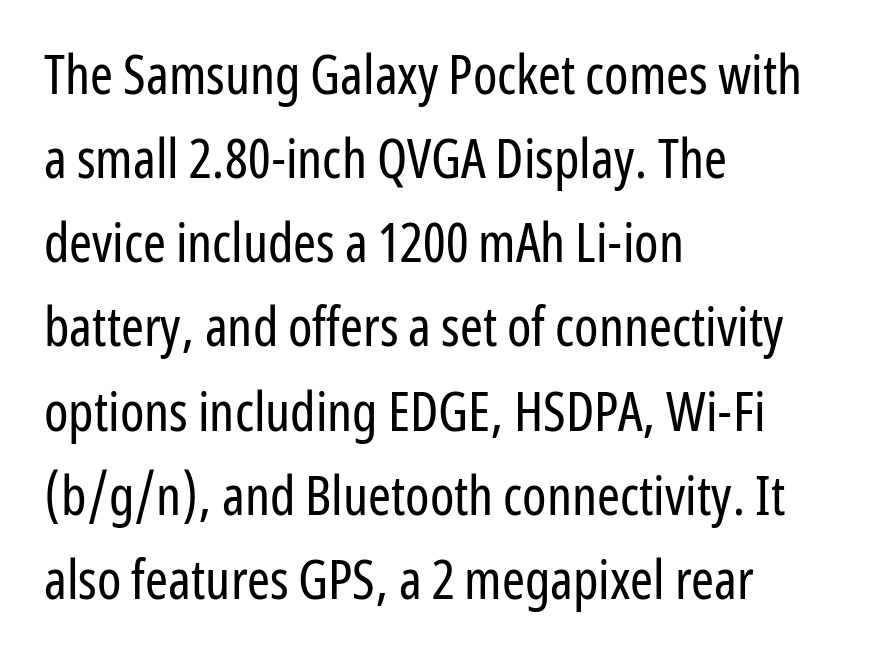
Each row of text sits above clean, open space. The passage shown is typeset with a sans-serif family. Notice how descenders clear the ascenders below comfortably — that's standard leading. Varying glyph widths throughout — classic text-font behaviour.
